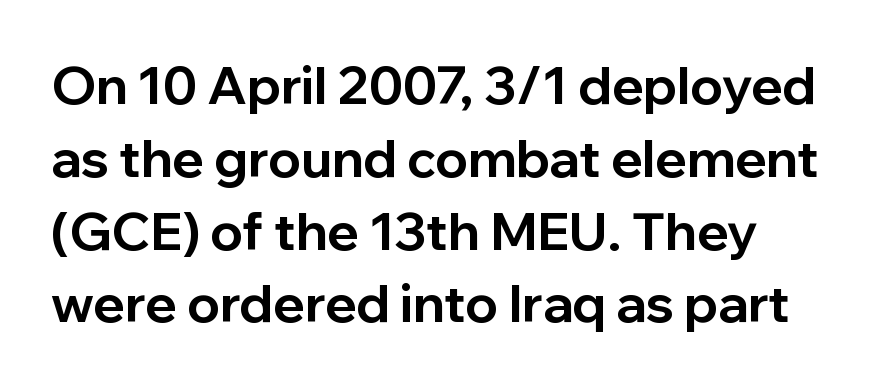
The image shows 52 px bold sans-serif type, upright; set normal line spacing (1.4x), normal letter spacing, not underlined; low stroke contrast and a medium x-height.
